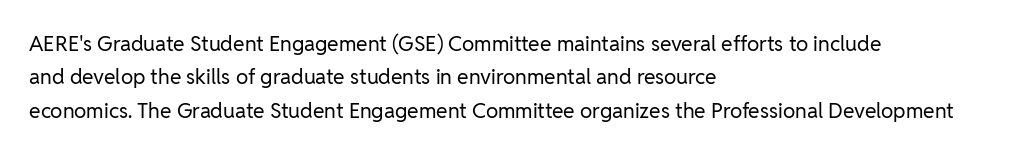
The image shows 21 px text type, upright; set left-aligned, normal line spacing (1.59x), normal letter spacing, not underlined.
